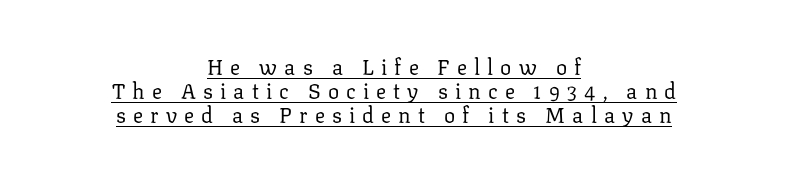
Q: Is the text bold? A: No.
Q: Is the text italic (slanted)? A: No, it is upright.
Q: Is the text underlined? A: Yes.
Q: How is the paragraph aligned? A: Centered.
Q: Is the spacing between letters normal or unusually wide? A: Unusually wide.
Q: Is the spacing between lines tight, normal or loose? A: Tight.
